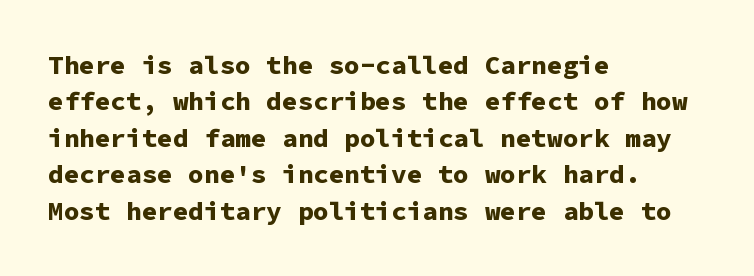
{"italic": "no", "bold": "yes", "underline": "no", "align": "left", "line_spacing": "normal", "line_spacing_ratio": 1.4, "letter_spacing": "normal", "letter_spacing_em": 0.0, "glyph_px": 26}
